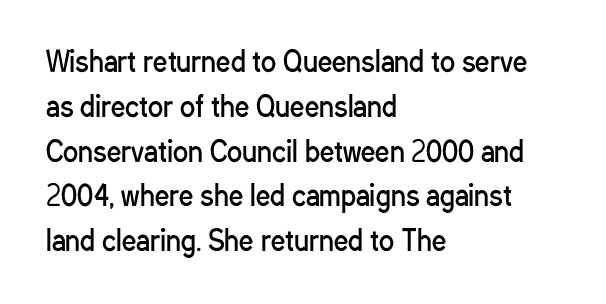
{"serif": "no", "italic": "no", "bold": "no", "weight": "regular", "width": "condensed", "stroke_contrast": "low", "x_height": "medium", "monospaced": "no", "underline": "no", "align": "left", "line_spacing": "normal", "line_spacing_ratio": 1.6, "letter_spacing": "normal", "letter_spacing_em": 0.0, "glyph_px": 28}
